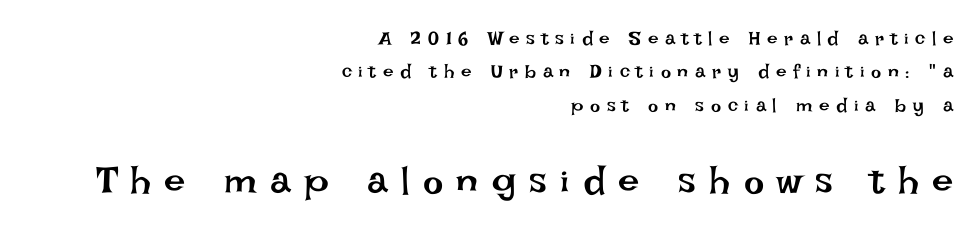
{"italic": "no", "bold": "no", "weight": "regular", "width": "normal", "stroke_contrast": "low", "x_height": "large", "monospaced": "no", "underline": "no", "align": "right", "line_spacing_ratio": 1.76, "letter_spacing": "wide", "letter_spacing_em": 0.35, "larger_block": "second", "size_ratio": 2.0, "glyph_px": 38}
